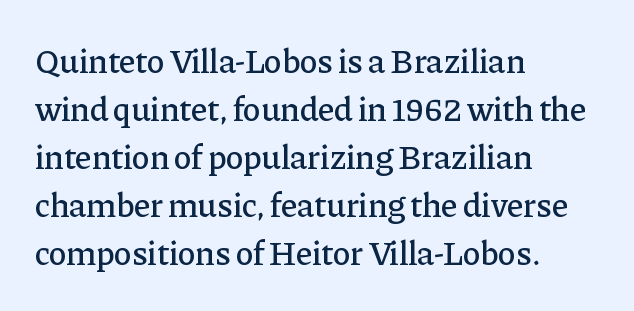
The image shows 34 px serif type, upright; set left-aligned, normal line spacing (1.41x), normal letter spacing, not underlined; low stroke contrast and a medium x-height.
